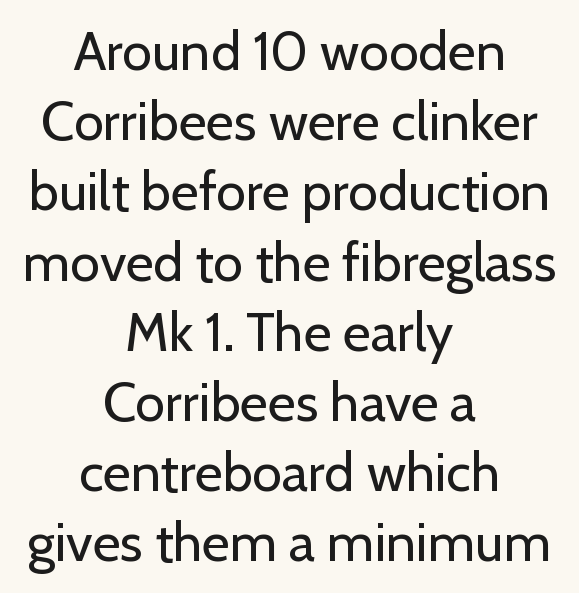
Stroke mass is kept to a normal reading level or below. Words float on clear page, feet unadorned. Ordinary non-slanted type is in use. Is this a fixed-width face? No — the glyphs have proportional, varying widths.
